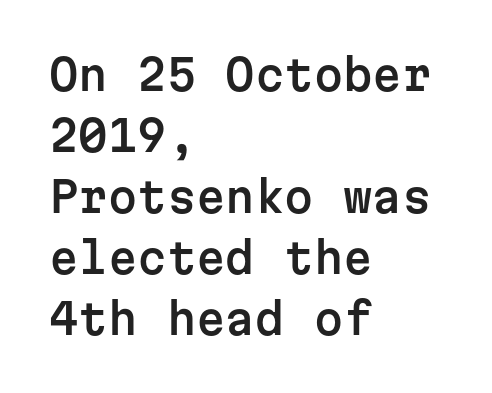
Looks like terminal output: every glyph gets an equal slot. Upright lettering throughout. Does extra space separate the letters? No, they use regular spacing. Quick note: underline off. The typesetter chose a ragged-right arrangement here.
